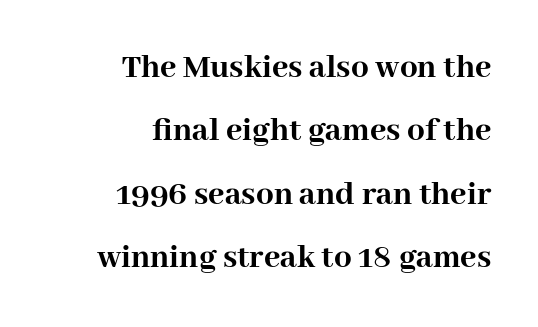
The image shows 35 px semibold serif type, upright; set right-aligned, line spacing 1.81x, normal letter spacing, not underlined; high stroke contrast and a medium x-height.
